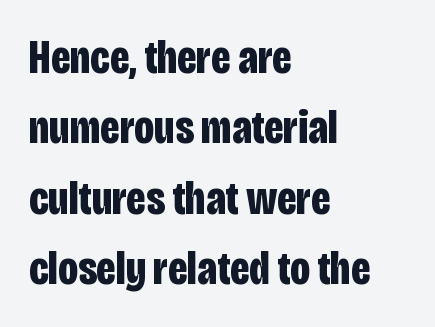
{"serif": "no", "italic": "no", "bold": "yes", "weight": "bold", "width": "condensed", "stroke_contrast": "low", "x_height": "large", "monospaced": "no", "underline": "no", "align": "left", "line_spacing": "normal", "line_spacing_ratio": 1.5, "letter_spacing": "normal", "letter_spacing_em": 0.0, "glyph_px": 47}
